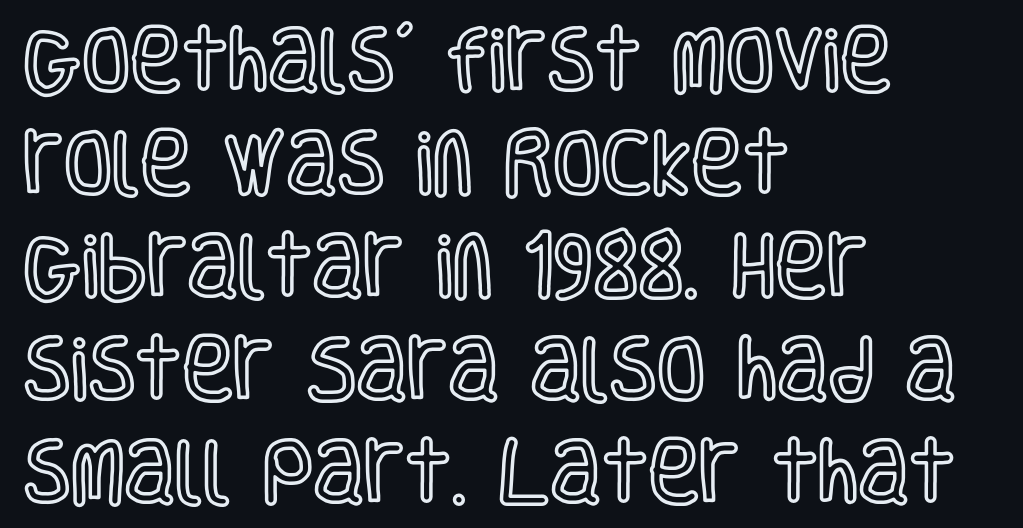
The image shows 70 px condensed type, upright; set left-aligned, normal line spacing (1.47x), normal letter spacing, not underlined; a large x-height.
